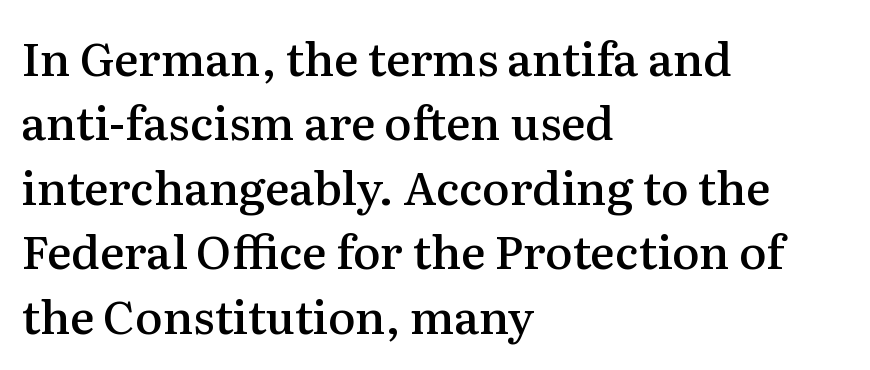
Q: Is the text bold? A: Semi-bold.
Q: Is the text italic (slanted)? A: No, it is upright.
Q: Is the typeface a serif or a sans-serif typeface? A: Serif.
Q: Is the text underlined? A: No.
Q: How is the paragraph aligned? A: Left-aligned.
Q: Is the spacing between letters normal or unusually wide? A: Normal.
Q: Is the spacing between lines tight, normal or loose? A: Normal.
Q: Width (condensed, normal, or wide)? A: Normal.
Q: Stroke contrast? A: Medium.
Q: x-height? A: Medium.
Q: Monospaced? A: No.
